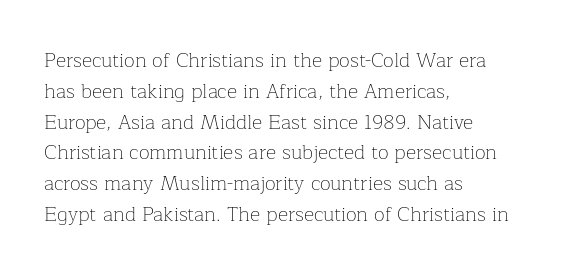
{"italic": "no", "bold": "no", "underline": "no", "align": "left", "line_spacing": "normal", "line_spacing_ratio": 1.54, "letter_spacing": "normal", "letter_spacing_em": 0.0, "glyph_px": 20}
